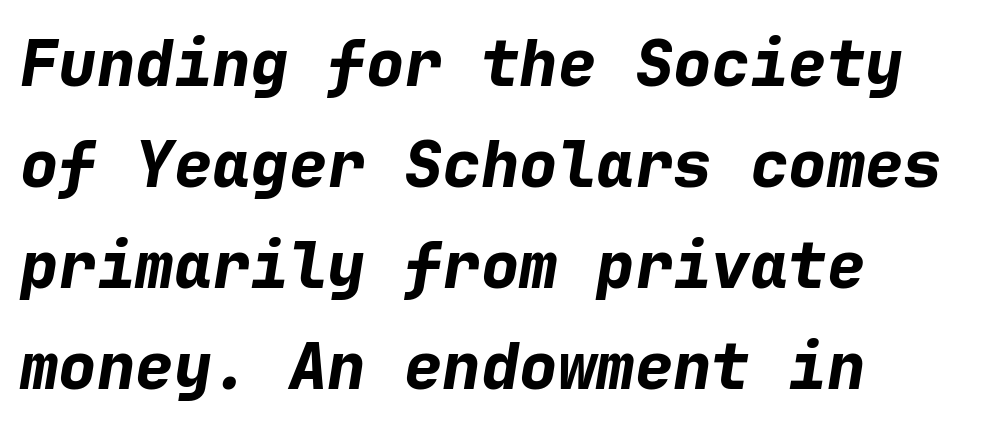
The rows are spaced the way most documents space them. Lines of text with bare space underneath. Tracking value appears to be zero — textbook default spacing. Horizontally, the lines are justified to the leading edge only.
